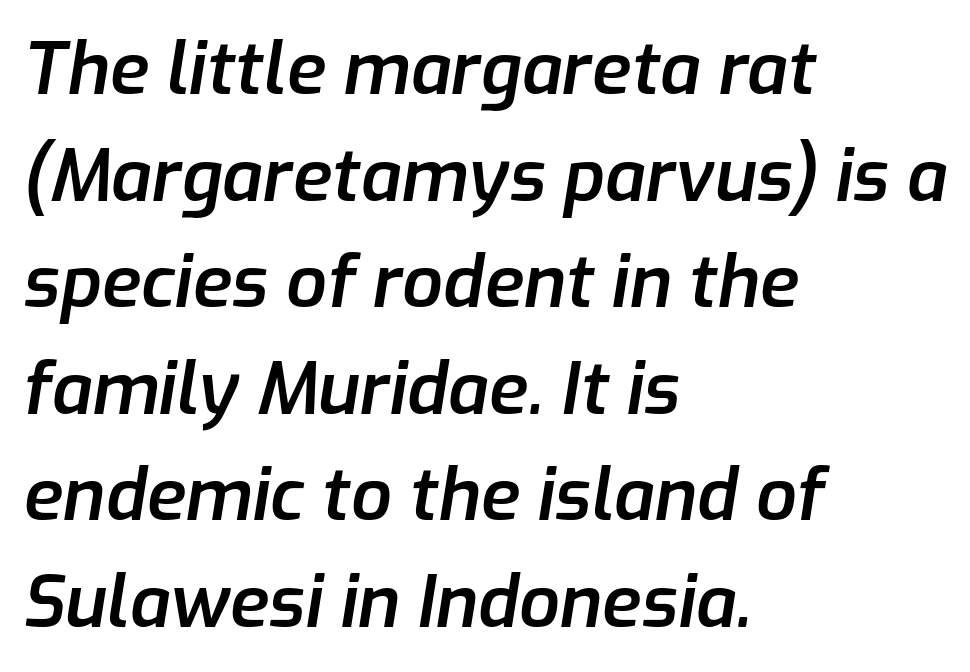
Q: Is the text bold? A: Semi-bold.
Q: Is the text italic (slanted)? A: Yes, it leans right by about 9 degrees.
Q: Is the text underlined? A: No.
Q: How is the paragraph aligned? A: Left-aligned.
Q: Is the spacing between letters normal or unusually wide? A: Normal.
Q: Is the spacing between lines tight, normal or loose? A: Normal.
Q: Width (condensed, normal, or wide)? A: Normal.
Q: Stroke contrast? A: Low.
Q: x-height? A: Medium.
Q: Monospaced? A: No.
